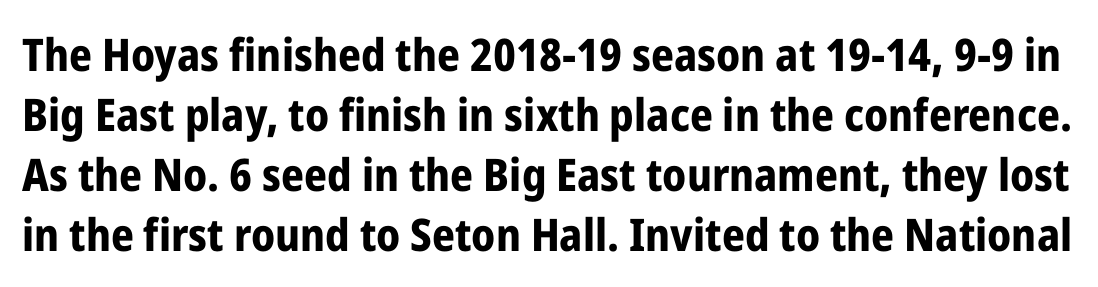
Q: Is the text bold? A: Yes.
Q: Is the text italic (slanted)? A: No, it is upright.
Q: Is the typeface a serif or a sans-serif typeface? A: Sans-serif.
Q: Is the text underlined? A: No.
Q: Is the spacing between letters normal or unusually wide? A: Normal.
Q: Is the spacing between lines tight, normal or loose? A: Normal.
Q: Width (condensed, normal, or wide)? A: Condensed.
Q: Stroke contrast? A: Low.
Q: x-height? A: Medium.
Q: Monospaced? A: No.
